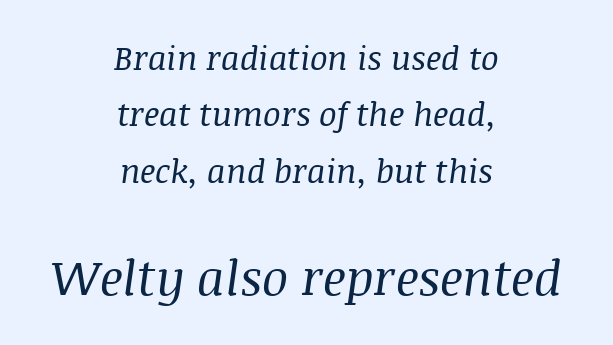
{"serif": "yes", "italic": "yes", "lean": "right", "slant_degrees": 8, "bold": "no", "weight": "regular", "width": "normal", "stroke_contrast": "medium", "x_height": "large", "monospaced": "no", "underline": "no", "align": "center", "line_spacing_ratio": 1.71, "letter_spacing": "normal", "letter_spacing_em": 0.0, "larger_block": "second", "size_ratio": 1.48, "glyph_px": 49}
